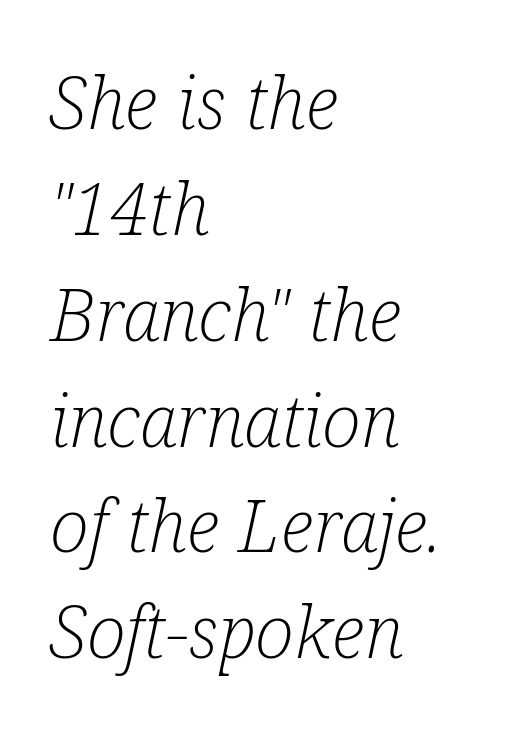
{"serif": "yes", "italic": "yes", "lean": "right", "slant_degrees": 12, "bold": "no", "weight": "light", "width": "condensed", "stroke_contrast": "low", "x_height": "medium", "monospaced": "no", "underline": "no", "align": "left", "line_spacing": "normal", "line_spacing_ratio": 1.45, "letter_spacing": "normal", "letter_spacing_em": 0.0, "glyph_px": 73}
